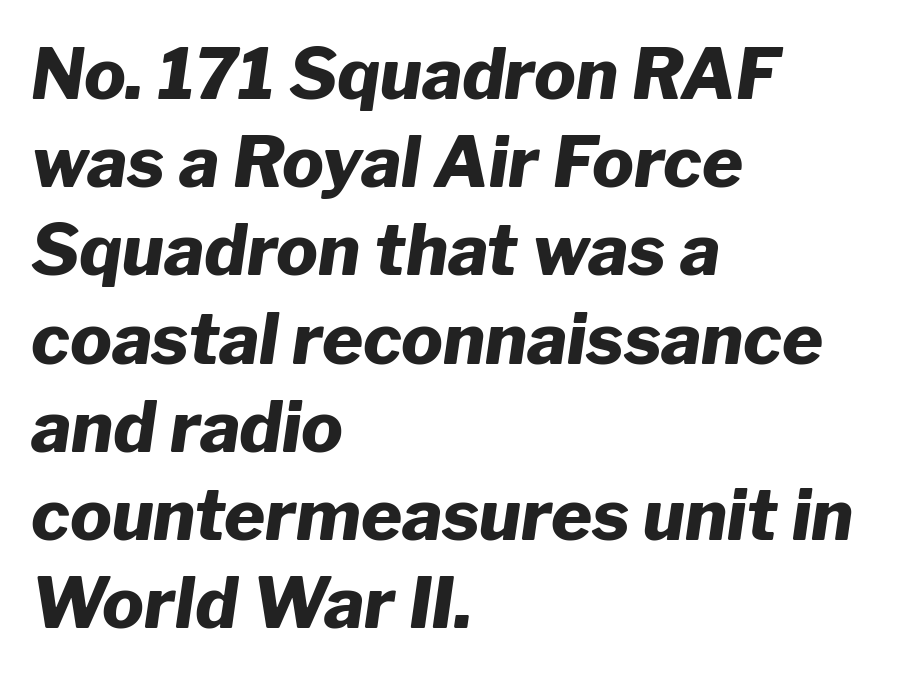
Quick note: underline off. Nobody touched the tracking dial on this one. The ragged edge is on the right, which tells us the setting is flush left. Vertical spacing — default. Every letter is thick-stroked: bold, no question. Every character sits at an angle, as italics do.
